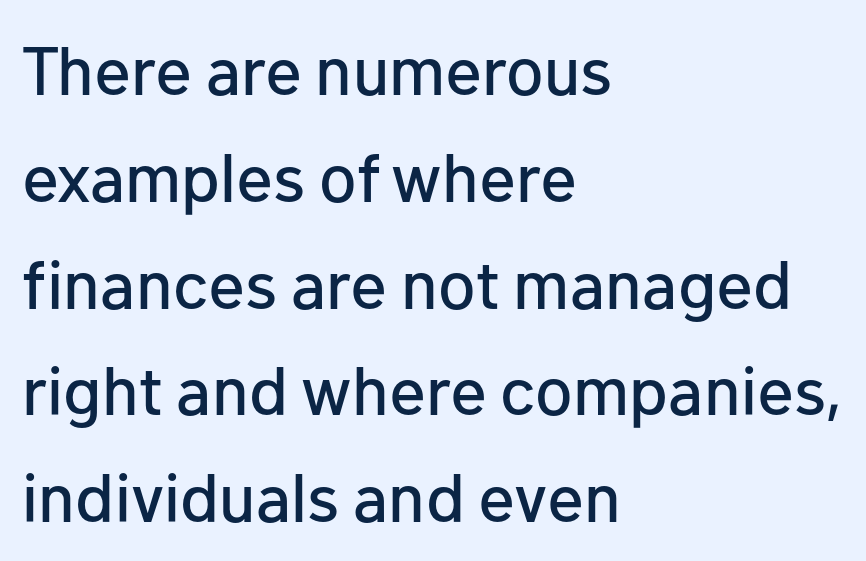
This is sans-serif lettering, the kind often seen on screens and signage. This sample is left-justified, so line endings fall wherever the words run out. Nobody touched the tracking dial on this one. Each letter keeps its own natural width here, so spacing adapts to shape. Leading: standard.
